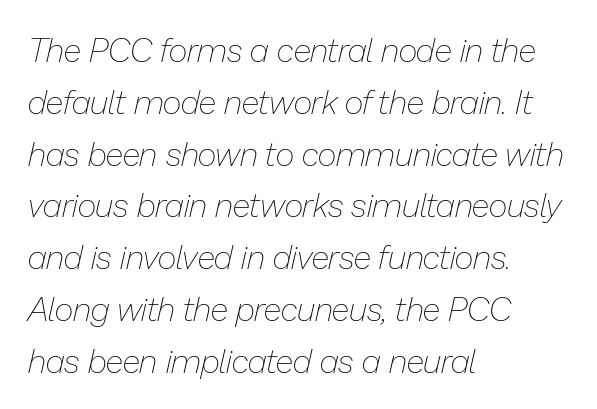
Q: Is the text bold? A: No.
Q: Is the text italic (slanted)? A: Yes, it leans right by about 13 degrees.
Q: Is the text underlined? A: No.
Q: How is the paragraph aligned? A: Left-aligned.
Q: Is the spacing between letters normal or unusually wide? A: Normal.
Q: Is the spacing between lines tight, normal or loose? A: Normal.
Q: Width (condensed, normal, or wide)? A: Normal.
Q: Stroke contrast? A: Low.
Q: x-height? A: Medium.
Q: Monospaced? A: No.
